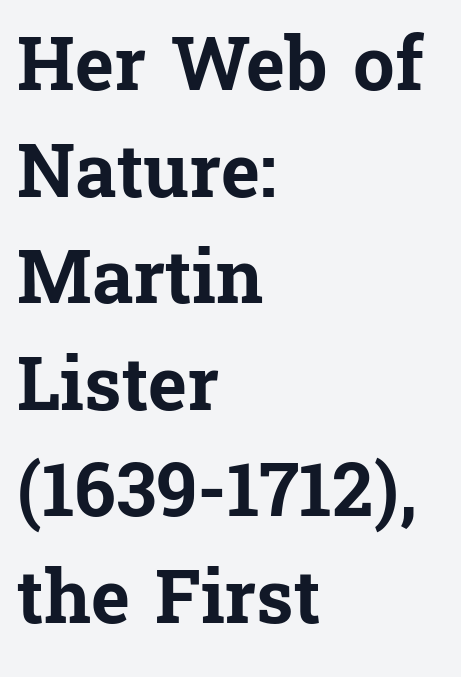
{"serif": "yes", "italic": "no", "bold": "yes", "weight": "bold", "width": "normal", "stroke_contrast": "low", "x_height": "medium", "monospaced": "no", "underline": "no", "align": "left", "line_spacing": "normal", "line_spacing_ratio": 1.44, "letter_spacing": "normal", "letter_spacing_em": 0.0, "glyph_px": 74}
